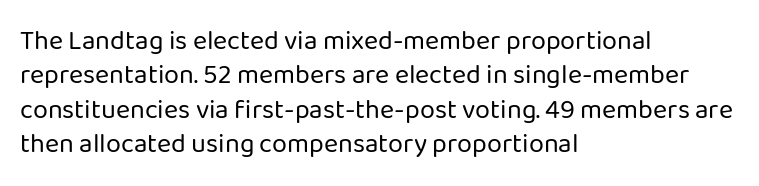
Q: Is the text bold? A: No.
Q: Is the text italic (slanted)? A: No, it is upright.
Q: Is the text underlined? A: No.
Q: How is the paragraph aligned? A: Left-aligned.
Q: Is the spacing between letters normal or unusually wide? A: Normal.
Q: Is the spacing between lines tight, normal or loose? A: Normal.
